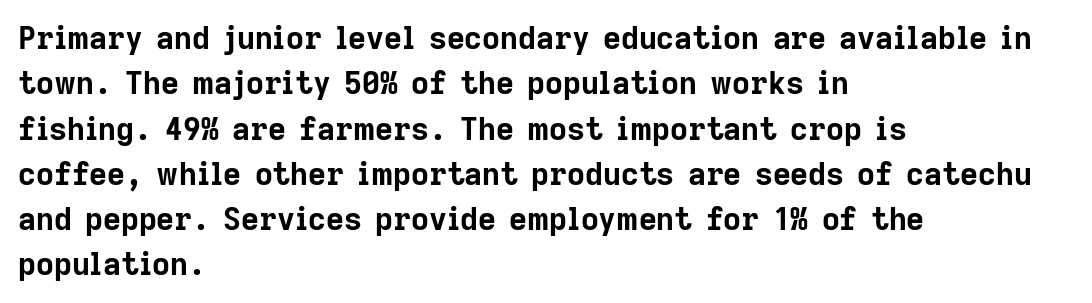
This block has exactly the height ordinary leading produces. In terms of letterspacing, this is plain default setting. You can tell from the bare stems that sans-serif type was used. Quick note: not italic, upright. Each row of text sits above clean, open space. You could not count columns in this text — the font is proportionally spaced.
